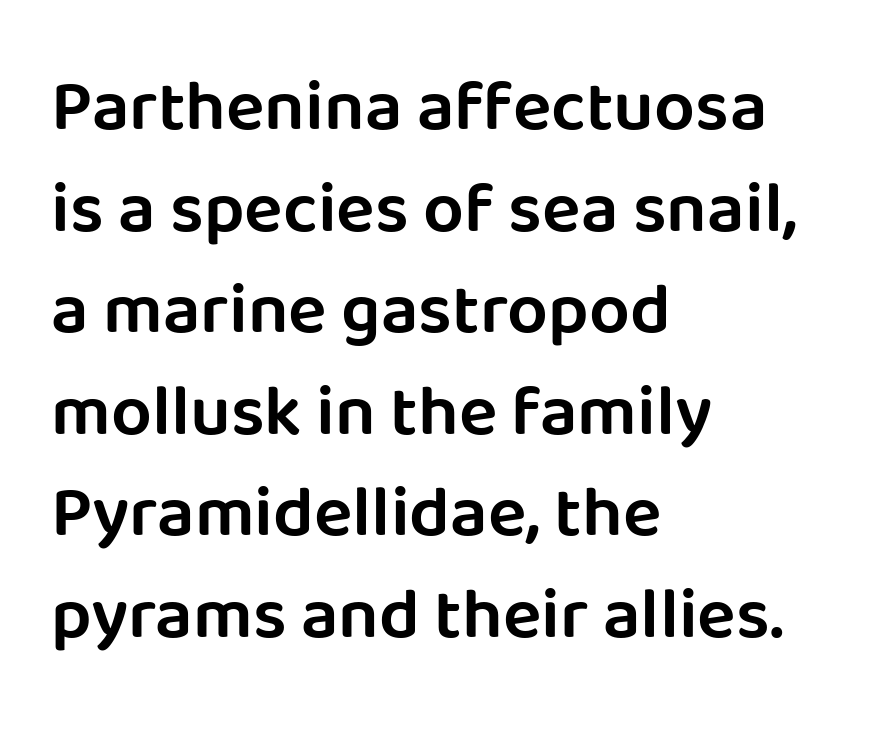
Q: Is the text bold? A: Semi-bold.
Q: Is the text italic (slanted)? A: No, it is upright.
Q: Is the typeface a serif or a sans-serif typeface? A: Sans-serif.
Q: Is the text underlined? A: No.
Q: How is the paragraph aligned? A: Left-aligned.
Q: Is the spacing between letters normal or unusually wide? A: Normal.
Q: Is the spacing between lines tight, normal or loose? A: Normal.
Q: Width (condensed, normal, or wide)? A: Normal.
Q: Stroke contrast? A: Low.
Q: x-height? A: Large.
Q: Monospaced? A: No.
